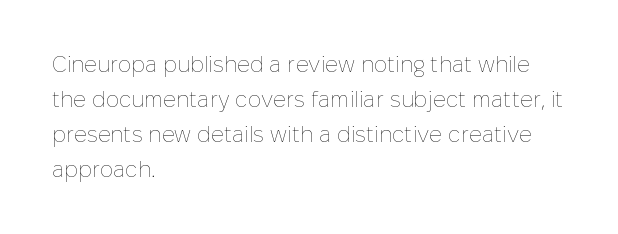
Q: Is the text bold? A: No.
Q: Is the text italic (slanted)? A: No, it is upright.
Q: Is the text underlined? A: No.
Q: How is the paragraph aligned? A: Left-aligned.
Q: Is the spacing between letters normal or unusually wide? A: Normal.
Q: Is the spacing between lines tight, normal or loose? A: Normal.
